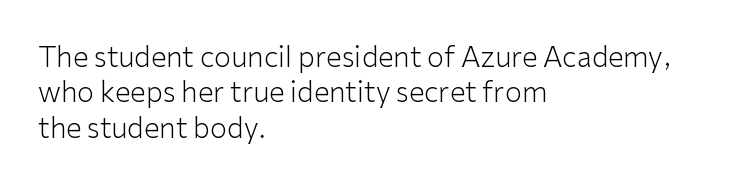
Spacing between characters is what you'd get straight out of the box. This block has exactly the height ordinary leading produces. The letterforms sit at book weight or below. Posture: upright roman. The rendering uses natural spacing where letterforms have individual widths. Quick note: underline off.
